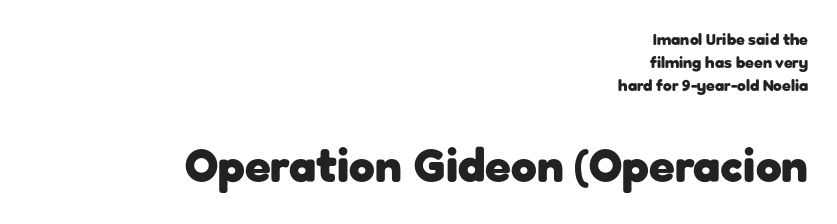
The letters sit at their default tracking, neither squeezed nor spread. The designer left line spacing at the default. The face used here appears at its bigger size in the lower chunk. Alignment: flush right. Each letter's strokes conclude bluntly, with no projecting serifs. Look at the stroke-to-counter ratio: heavy, a bold.
